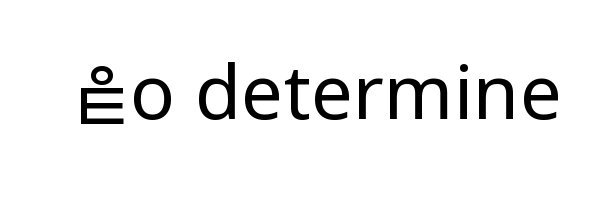
Q: Is the text bold? A: No.
Q: Is the text italic (slanted)? A: No, it is upright.
Q: Is the typeface a serif or a sans-serif typeface? A: Sans-serif.
Q: Is the text underlined? A: No.
Q: Is the spacing between letters normal or unusually wide? A: Normal.
Q: Width (condensed, normal, or wide)? A: Condensed.
Q: Stroke contrast? A: Low.
Q: x-height? A: Large.
Q: Monospaced? A: No.
